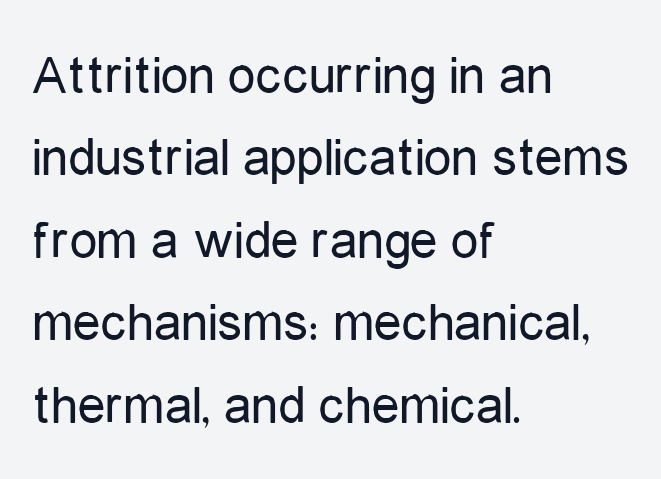
The image shows 55 px regular-weight, condensed sans-serif type, upright; set left-aligned, normal line spacing (1.5x), normal letter spacing, not underlined; low stroke contrast and a medium x-height.
